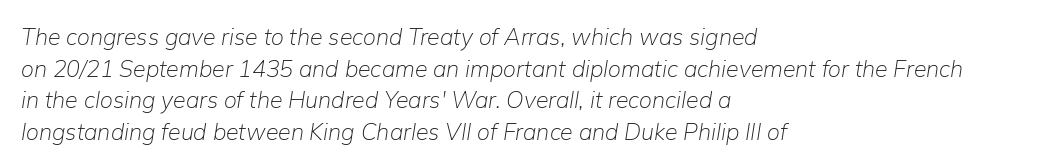
Q: Is the text bold? A: No.
Q: Is the text italic (slanted)? A: Yes, it leans right by about 9 degrees.
Q: Is the text underlined? A: No.
Q: How is the paragraph aligned? A: Left-aligned.
Q: Is the spacing between letters normal or unusually wide? A: Normal.
Q: Is the spacing between lines tight, normal or loose? A: Normal.
